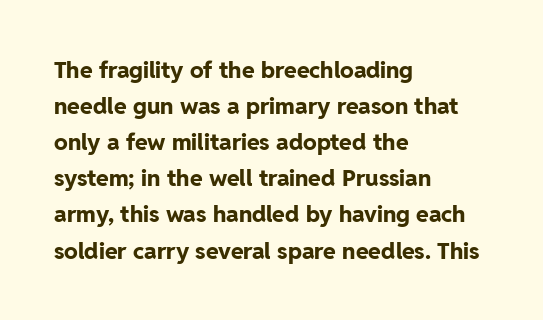
The image shows 23 px bold type, upright; set left-aligned, normal line spacing (1.57x), normal letter spacing, not underlined.
